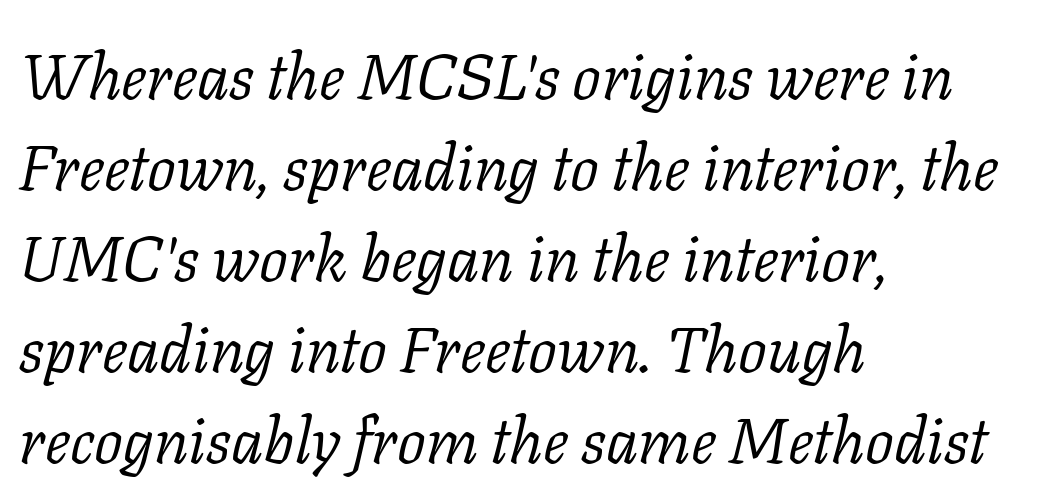
Q: Is the text bold? A: No.
Q: Is the text italic (slanted)? A: Yes, it leans right by about 11 degrees.
Q: Is the typeface a serif or a sans-serif typeface? A: Serif.
Q: Is the text underlined? A: No.
Q: How is the paragraph aligned? A: Left-aligned.
Q: Is the spacing between letters normal or unusually wide? A: Normal.
Q: Is the spacing between lines tight, normal or loose? A: Normal.
Q: Width (condensed, normal, or wide)? A: Normal.
Q: Stroke contrast? A: Low.
Q: x-height? A: Medium.
Q: Monospaced? A: No.
